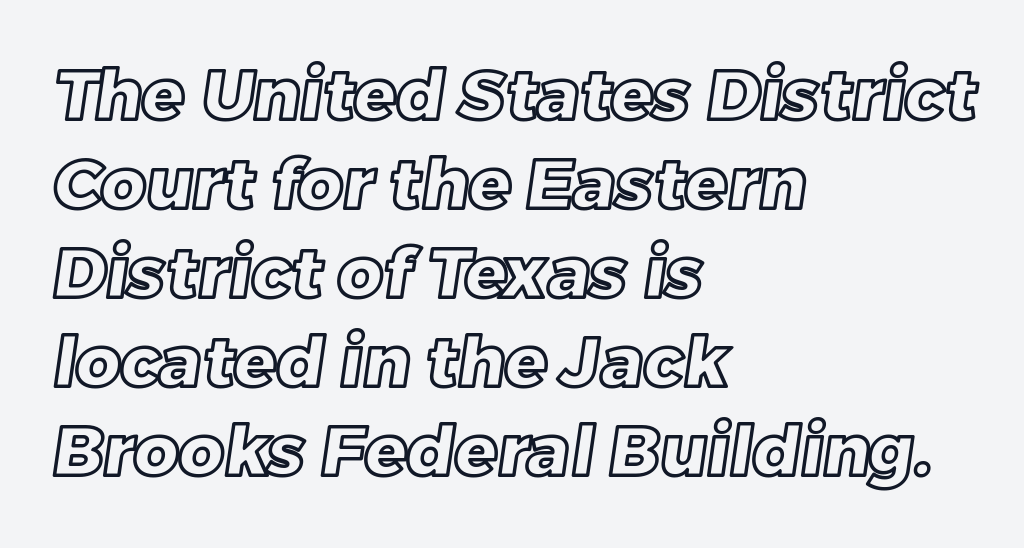
{"width": "normal", "x_height": "large", "monospaced": "no", "underline": "no", "align": "left", "line_spacing": "normal", "line_spacing_ratio": 1.27, "letter_spacing": "normal", "letter_spacing_em": 0.0, "glyph_px": 70}
